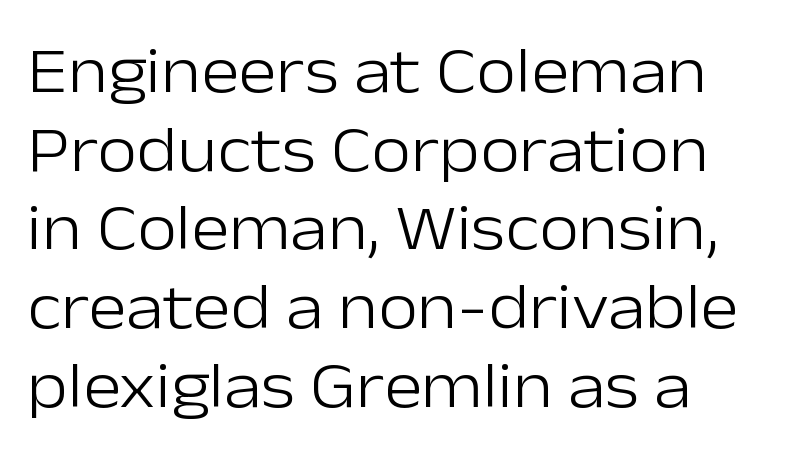
Q: Is the text bold? A: No.
Q: Is the text italic (slanted)? A: No, it is upright.
Q: Is the typeface a serif or a sans-serif typeface? A: Sans-serif.
Q: Is the text underlined? A: No.
Q: Is the spacing between letters normal or unusually wide? A: Normal.
Q: Width (condensed, normal, or wide)? A: Normal.
Q: Stroke contrast? A: Low.
Q: x-height? A: Medium.
Q: Monospaced? A: No.
